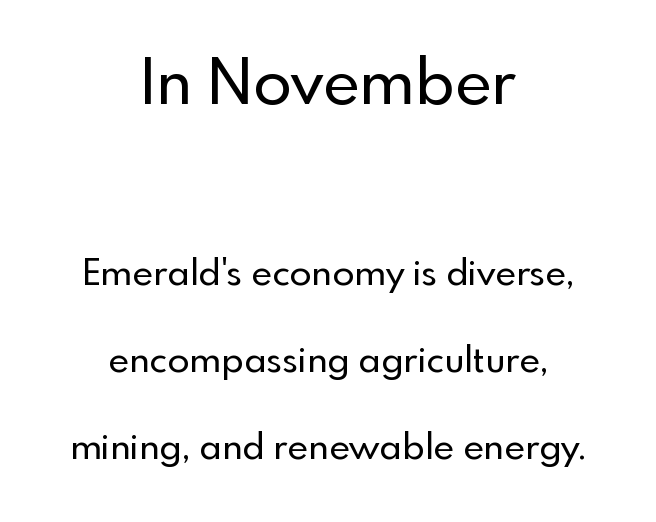
The image shows 63 px sans-serif type, upright; set centered, loose line spacing (2.41x), normal letter spacing, not underlined; the first (top) block is 1.75x larger; a small x-height.
